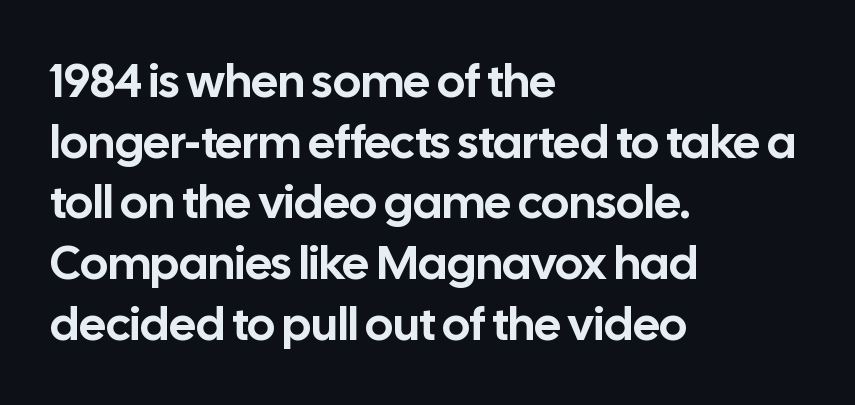
Q: Is the text italic (slanted)? A: No, it is upright.
Q: Is the typeface a serif or a sans-serif typeface? A: Sans-serif.
Q: Is the text underlined? A: No.
Q: How is the paragraph aligned? A: Left-aligned.
Q: Is the spacing between letters normal or unusually wide? A: Normal.
Q: Is the spacing between lines tight, normal or loose? A: Normal.
Q: Width (condensed, normal, or wide)? A: Normal.
Q: Stroke contrast? A: Low.
Q: x-height? A: Medium.
Q: Monospaced? A: No.
